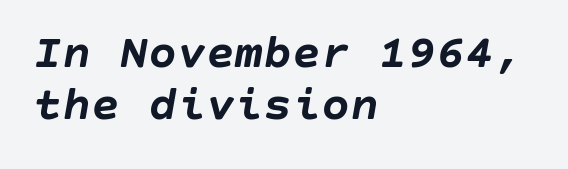
These lines carry a lot of weight — the face is fully bold. Honestly, the letter spacing is just normal — you wouldn't notice it. Characters are canted at an angle relative to the baseline's perpendicular. The ragged edge is on the right, which tells us the setting is flush left. Descenders hang freely into open space. Whoever set this chose condensed vertical rhythm over breathing room.
